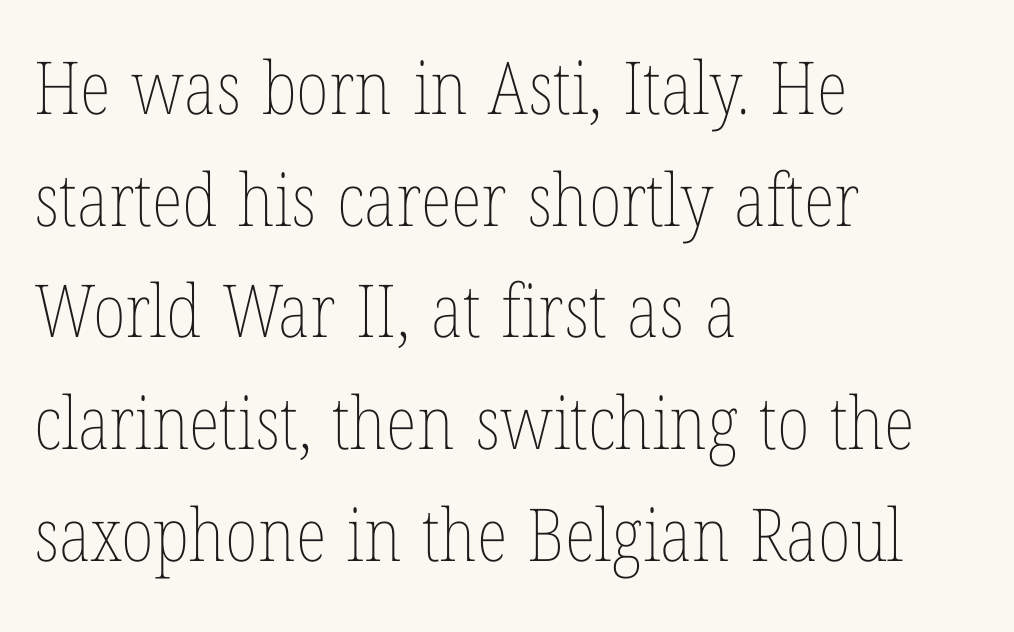
{"italic": "no", "bold": "no", "weight": "thin", "width": "condensed", "stroke_contrast": "low", "x_height": "medium", "monospaced": "no", "underline": "no", "align": "left", "line_spacing": "normal", "line_spacing_ratio": 1.53, "letter_spacing": "normal", "letter_spacing_em": 0.0, "glyph_px": 73}
